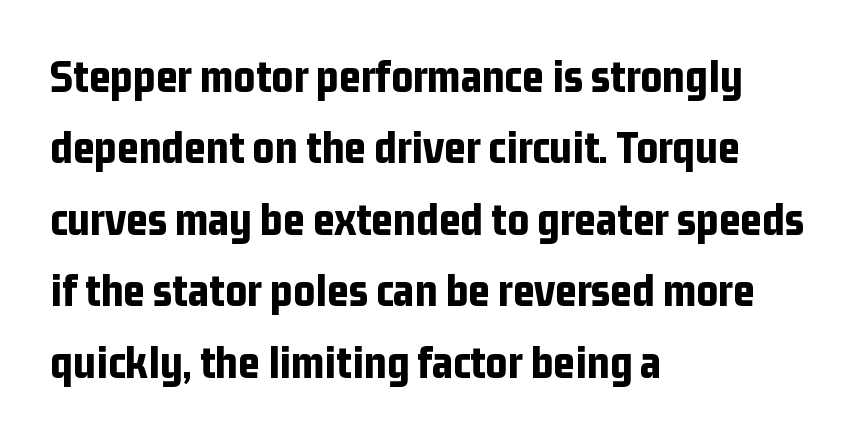
{"serif": "no", "italic": "no", "bold": "yes", "weight": "bold", "width": "condensed", "stroke_contrast": "low", "x_height": "medium", "monospaced": "no", "underline": "no", "align": "left", "line_spacing": "normal", "line_spacing_ratio": 1.52, "letter_spacing": "normal", "letter_spacing_em": 0.0, "glyph_px": 47}
